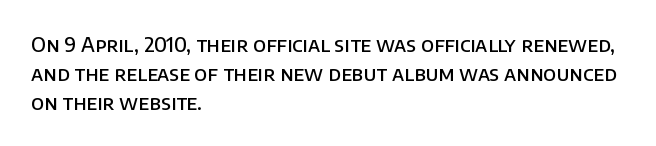
The image shows 20 px text type, upright; set left-aligned, normal line spacing (1.44x), normal letter spacing, not underlined.
